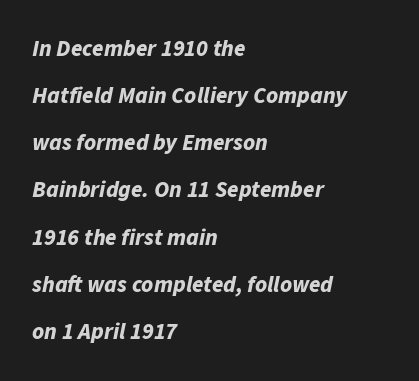
{"italic": "yes", "lean": "right", "slant_degrees": 11, "bold": "yes", "underline": "no", "align": "left", "line_spacing": "loose", "line_spacing_ratio": 2.05, "letter_spacing": "normal", "letter_spacing_em": 0.0, "glyph_px": 23}
